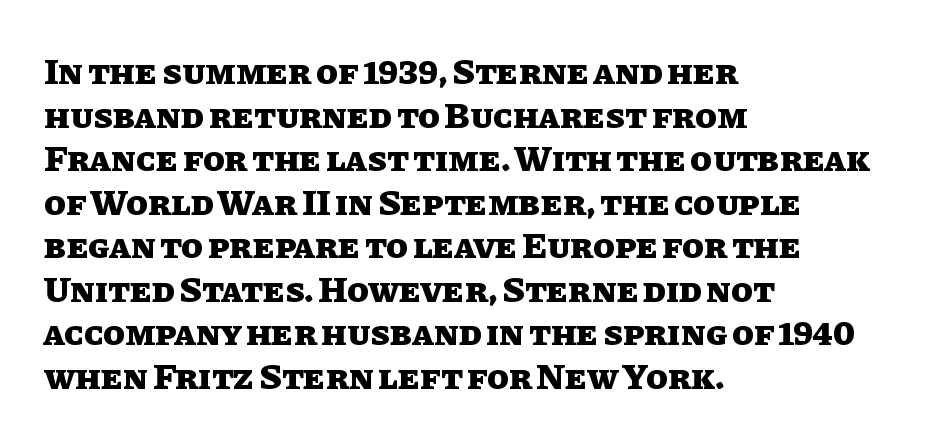
Q: Is the text bold? A: Yes.
Q: Is the text italic (slanted)? A: No, it is upright.
Q: Is the text underlined? A: No.
Q: How is the paragraph aligned? A: Left-aligned.
Q: Is the spacing between letters normal or unusually wide? A: Normal.
Q: Width (condensed, normal, or wide)? A: Normal.
Q: Stroke contrast? A: Low.
Q: x-height? A: Large.
Q: Monospaced? A: No.
